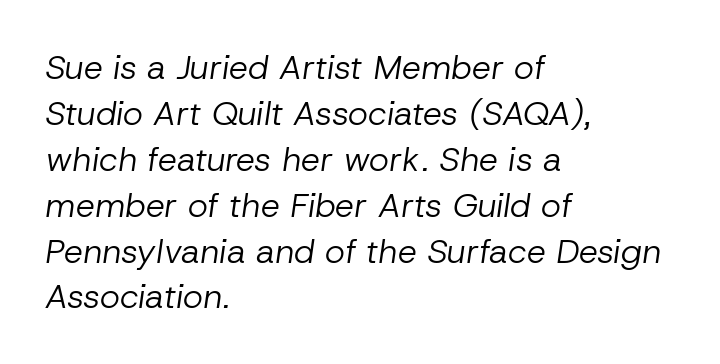
The gap between lines stays unmarked. Spacing between characters is what you'd get straight out of the box. The font is comparable to plain body text, perhaps lighter. If you drew a ruler down the left edge, every line would touch it.
